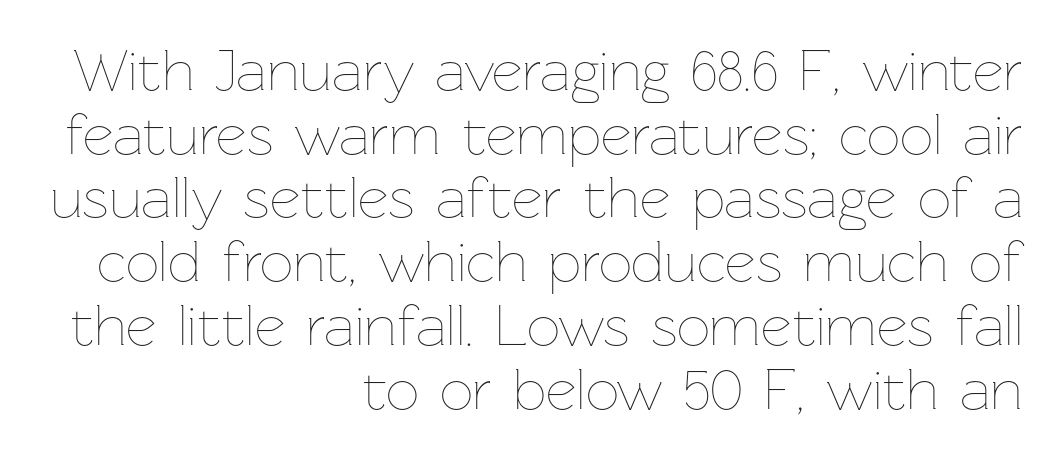
{"italic": "no", "bold": "no", "weight": "thin", "width": "normal", "stroke_contrast": "low", "x_height": "medium", "monospaced": "no", "underline": "no", "align": "right", "line_spacing": "tight", "line_spacing_ratio": 1.08, "letter_spacing": "normal", "letter_spacing_em": 0.0, "glyph_px": 59}
